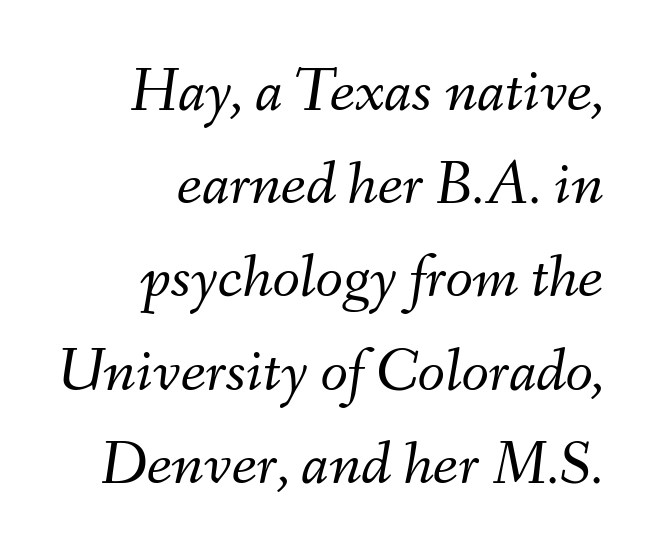
{"italic": "yes", "lean": "right", "slant_degrees": 9, "bold": "no", "weight": "light", "width": "normal", "stroke_contrast": "medium", "x_height": "small", "monospaced": "no", "underline": "no", "align": "right", "line_spacing": "normal", "line_spacing_ratio": 1.48, "letter_spacing": "normal", "letter_spacing_em": 0.0, "glyph_px": 63}
